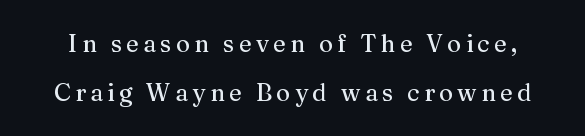
Q: Is the text italic (slanted)? A: No, it is upright.
Q: Is the text underlined? A: No.
Q: Is the spacing between lines tight, normal or loose? A: Loose.
